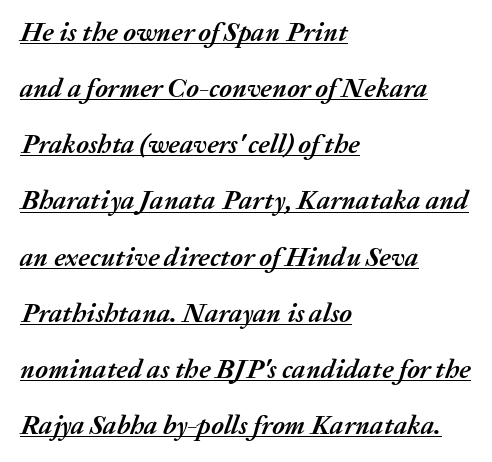
Does the leading feel generous? Absolutely, it's lavish. Tall strokes in this sample are angled rather than plumb. Compared with a centered layout, this one pins lines to the left instead. Is the type bold? Yes — the strokes are clearly thick and heavy. Observe the ordinary spacing: letters are neighbours, not strangers. Honestly, the underline is the first thing you notice here.
